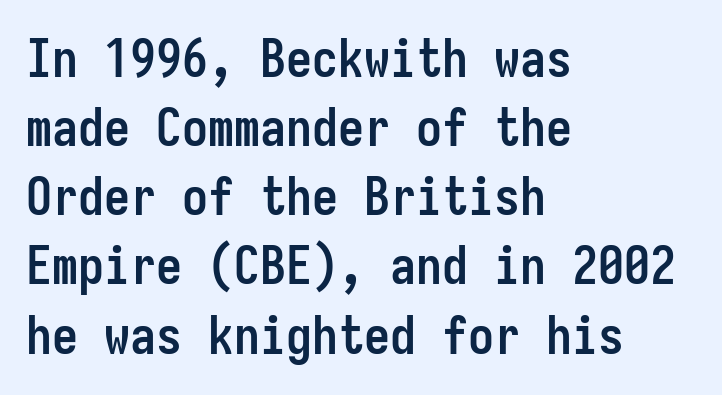
The image shows 52 px semibold, condensed sans-serif type, upright, monospaced; set left-aligned, normal line spacing (1.33x), normal letter spacing, not underlined; low stroke contrast and a medium x-height.
